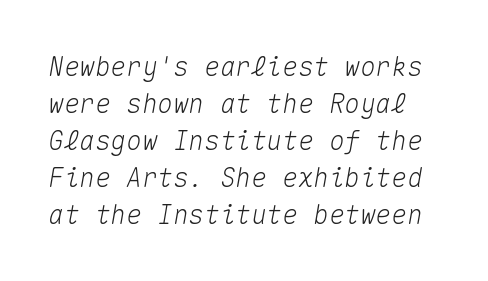
One glance says typical: line gaps are just what's usual. Beneath every word, the page is bare. What stands out about the letter spacing? Nothing — it is the standard amount. The typography opts for an oblique posture over an upright one.
